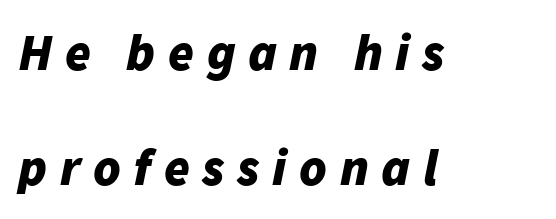
The image shows 52 px bold type, italic (leaning right); set left-aligned, loose line spacing (2.22x), unusually wide letter spacing (+0.24 em), not underlined; low stroke contrast and a medium x-height.
